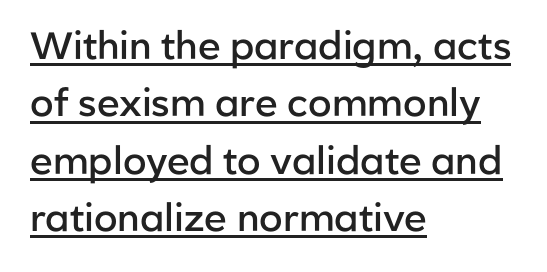
{"serif": "no", "italic": "no", "bold": "semi", "weight": "semibold", "width": "normal", "stroke_contrast": "low", "x_height": "medium", "monospaced": "no", "underline": "yes", "align": "left", "line_spacing": "normal", "line_spacing_ratio": 1.51, "letter_spacing": "normal", "letter_spacing_em": 0.0, "glyph_px": 38}
